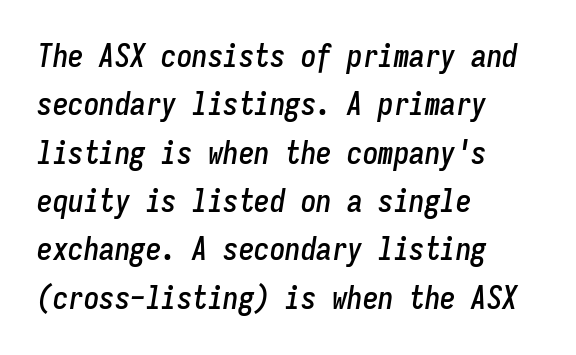
Q: Is the text italic (slanted)? A: Yes, it leans right by about 9 degrees.
Q: Is the text underlined? A: No.
Q: How is the paragraph aligned? A: Left-aligned.
Q: Is the spacing between letters normal or unusually wide? A: Normal.
Q: Is the spacing between lines tight, normal or loose? A: Normal.
Q: Width (condensed, normal, or wide)? A: Condensed.
Q: Stroke contrast? A: Low.
Q: x-height? A: Medium.
Q: Monospaced? A: Yes.
